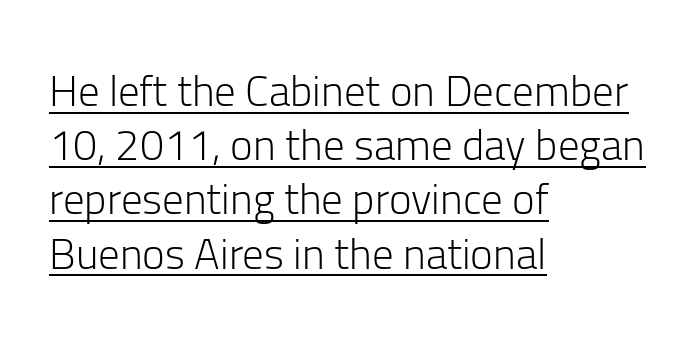
Q: Is the text bold? A: No.
Q: Is the text italic (slanted)? A: No, it is upright.
Q: Is the typeface a serif or a sans-serif typeface? A: Sans-serif.
Q: Is the text underlined? A: Yes.
Q: How is the paragraph aligned? A: Left-aligned.
Q: Is the spacing between letters normal or unusually wide? A: Normal.
Q: Is the spacing between lines tight, normal or loose? A: Normal.
Q: Width (condensed, normal, or wide)? A: Normal.
Q: Stroke contrast? A: Low.
Q: x-height? A: Medium.
Q: Monospaced? A: No.
